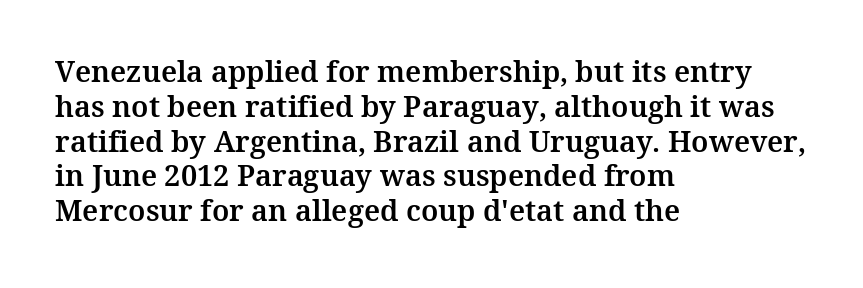
{"serif": "yes", "italic": "no", "width": "normal", "stroke_contrast": "medium", "x_height": "medium", "monospaced": "no", "underline": "no", "align": "left", "line_spacing_ratio": 1.2, "letter_spacing": "normal", "letter_spacing_em": 0.0, "glyph_px": 29}
